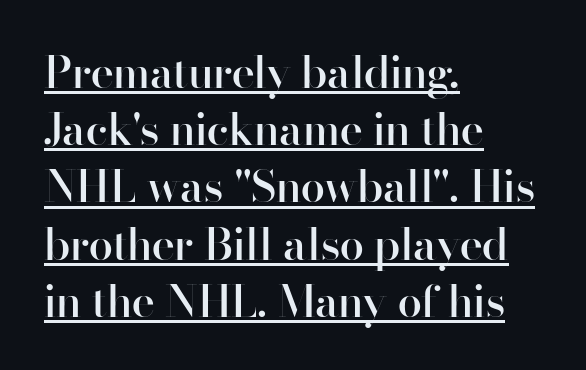
Q: Is the text bold? A: Semi-bold.
Q: Is the text italic (slanted)? A: No, it is upright.
Q: Is the typeface a serif or a sans-serif typeface? A: Sans-serif.
Q: Is the text underlined? A: Yes.
Q: How is the paragraph aligned? A: Left-aligned.
Q: Is the spacing between letters normal or unusually wide? A: Normal.
Q: Is the spacing between lines tight, normal or loose? A: Normal.
Q: Width (condensed, normal, or wide)? A: Normal.
Q: Stroke contrast? A: High.
Q: x-height? A: Small.
Q: Monospaced? A: No.
